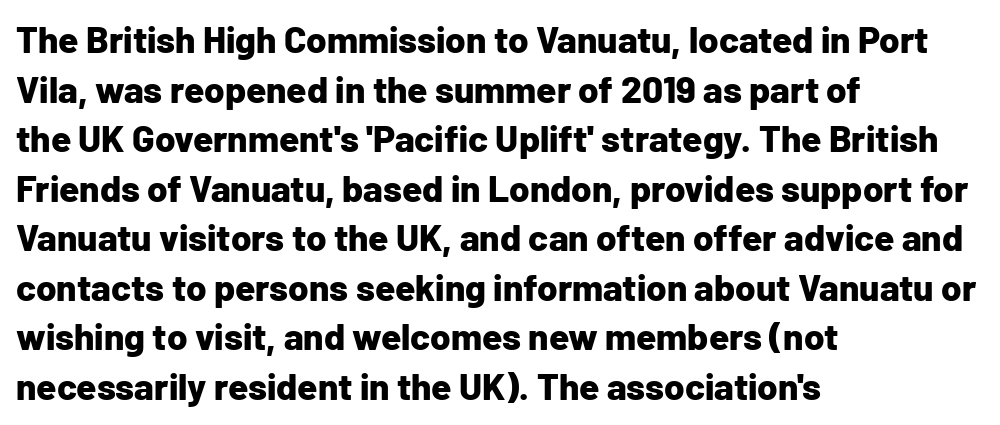
A normal amount of white space separates one row of letters from the next. The strip under each line holds only bare page. The lettering stays uniformly vertical, giving the passage a roman look. A typesetter would call this zero additional tracking. A typesetter would call this proportional, since set widths differ per character.
